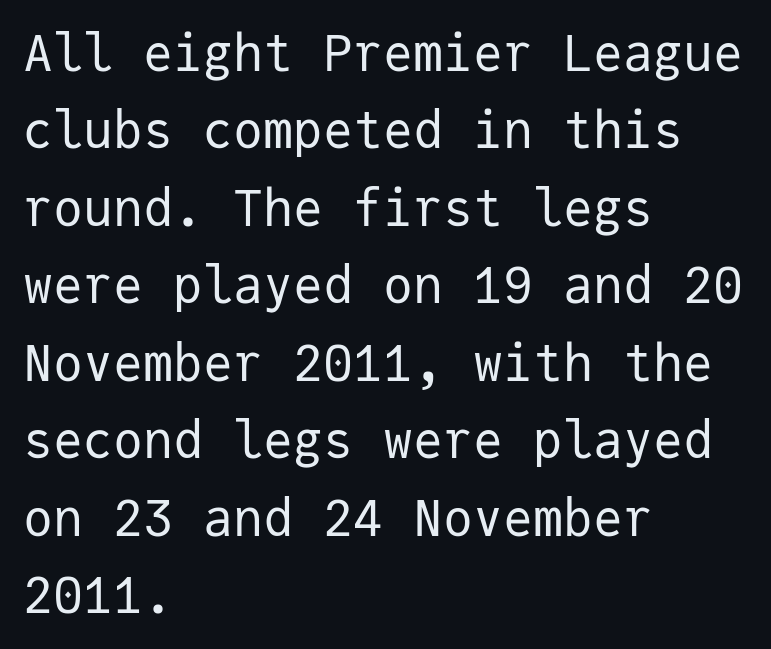
Q: Is the text bold? A: No.
Q: Is the text italic (slanted)? A: No, it is upright.
Q: Is the typeface a serif or a sans-serif typeface? A: Sans-serif.
Q: Is the text underlined? A: No.
Q: How is the paragraph aligned? A: Left-aligned.
Q: Is the spacing between letters normal or unusually wide? A: Normal.
Q: Is the spacing between lines tight, normal or loose? A: Normal.
Q: Width (condensed, normal, or wide)? A: Normal.
Q: Stroke contrast? A: Low.
Q: x-height? A: Medium.
Q: Monospaced? A: Yes.
